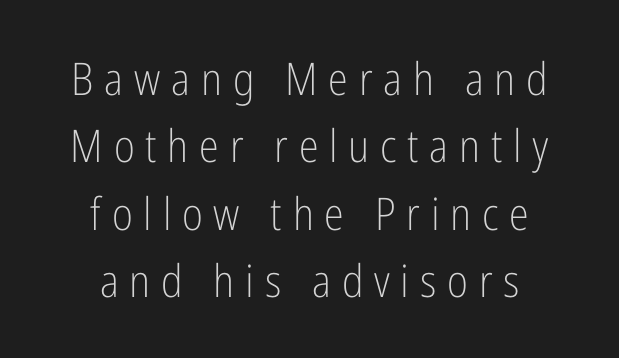
The image shows 45 px light, condensed sans-serif type, upright; set centered, normal line spacing (1.5x), unusually wide letter spacing (+0.24 em), not underlined; low stroke contrast and a medium x-height.
